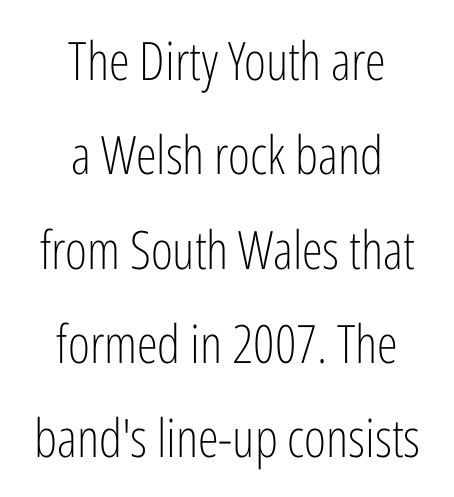
The image shows 53 px light, condensed sans-serif type, upright; set centered, line spacing 1.78x, normal letter spacing, not underlined; low stroke contrast and a medium x-height.
